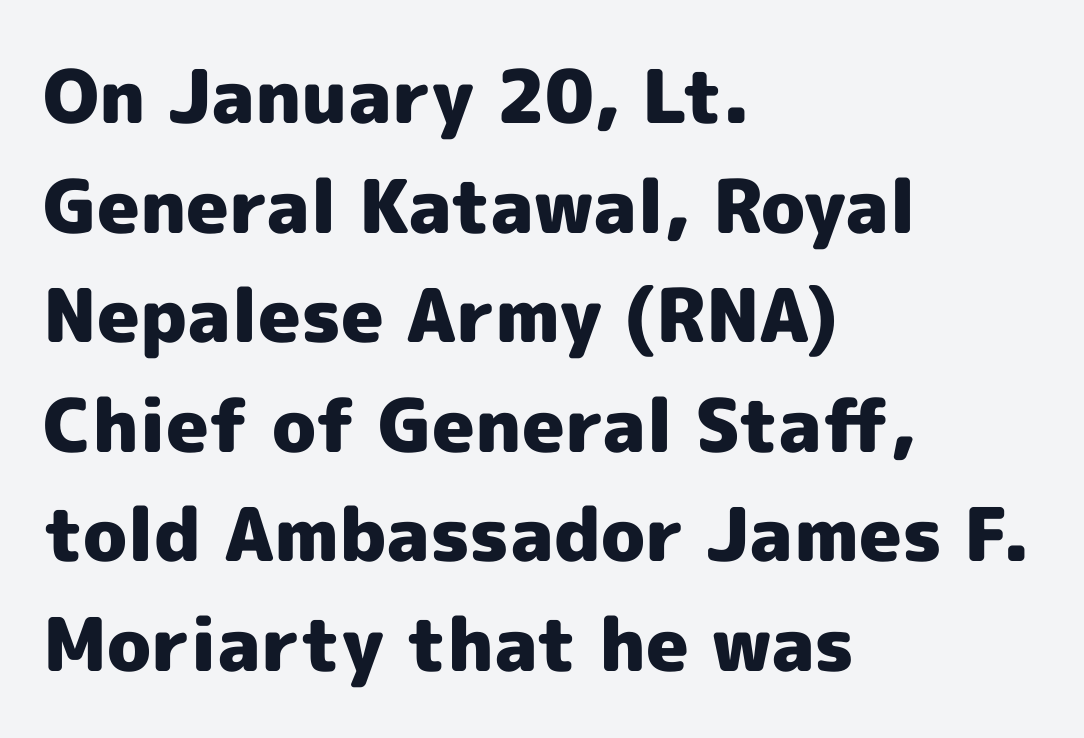
The image shows 74 px heavy sans-serif type, upright; set left-aligned, normal line spacing (1.48x), normal letter spacing, not underlined; a medium x-height.
